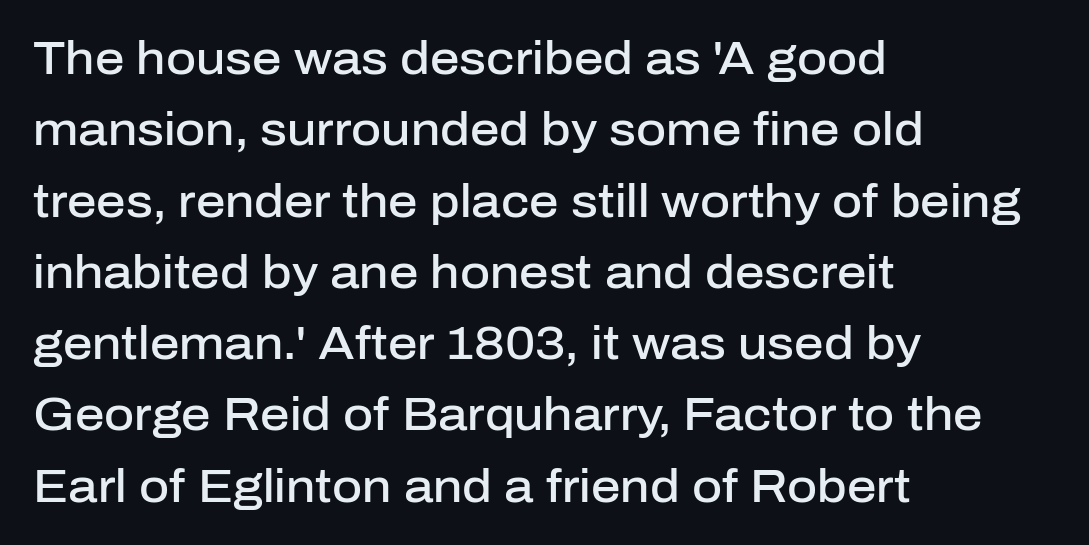
Tracking value appears to be zero — textbook default spacing. Unlike italic type, these characters show no tilt at all. A somewhat darkened texture: the type is semibold rather than bold. Interline gaps are of average width in this sample. This is sans-serif lettering, the kind often seen on screens and signage. The words here are not underlined.
